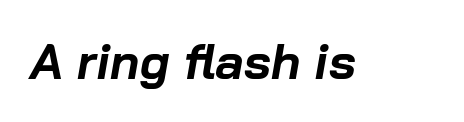
Q: Is the text bold? A: Yes.
Q: Is the text italic (slanted)? A: Yes, it leans right by about 10 degrees.
Q: Is the text underlined? A: No.
Q: Is the spacing between letters normal or unusually wide? A: Normal.
Q: Width (condensed, normal, or wide)? A: Normal.
Q: Stroke contrast? A: Low.
Q: x-height? A: Medium.
Q: Monospaced? A: No.
